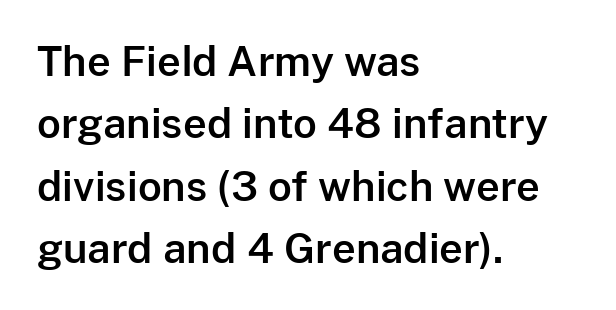
The image shows 41 px sans-serif type, upright; set left-aligned, normal line spacing (1.52x), normal letter spacing, not underlined; low stroke contrast and a medium x-height.
